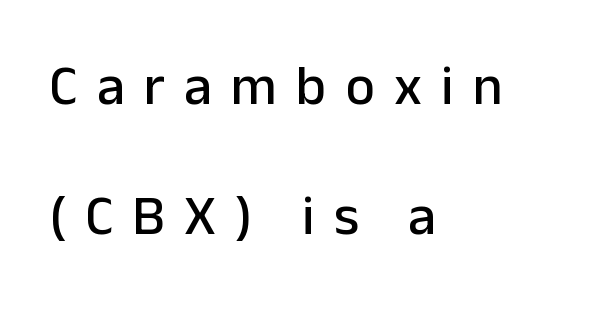
The image shows 56 px sans-serif type, upright; set left-aligned, loose line spacing (2.33x), unusually wide letter spacing (+0.34 em), not underlined; low stroke contrast and a medium x-height.
